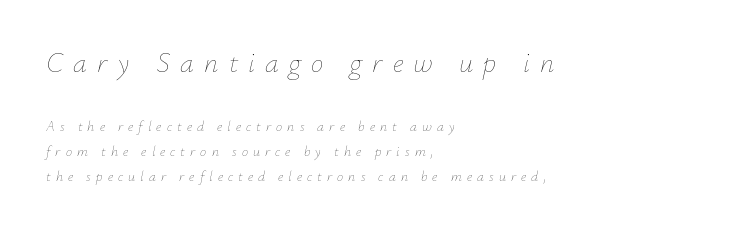
The image shows 28 px thin type, italic (leaning right); set left-aligned, line spacing 1.77x, unusually wide letter spacing (+0.36 em), not underlined; the first (top) block is 2.0x larger; low stroke contrast and a small x-height.
